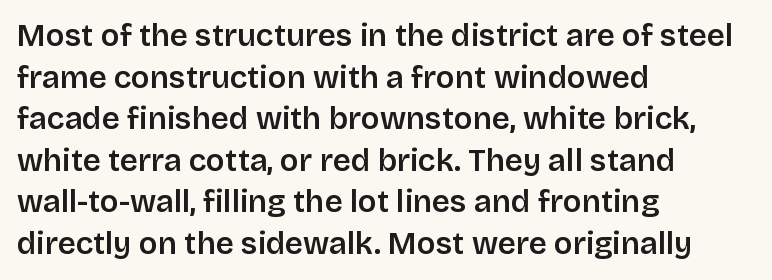
{"serif": "no", "italic": "no", "bold": "semi", "weight": "semibold", "width": "normal", "stroke_contrast": "low", "x_height": "large", "monospaced": "no", "underline": "no", "align": "left", "line_spacing": "normal", "line_spacing_ratio": 1.34, "letter_spacing": "normal", "letter_spacing_em": 0.0, "glyph_px": 31}
